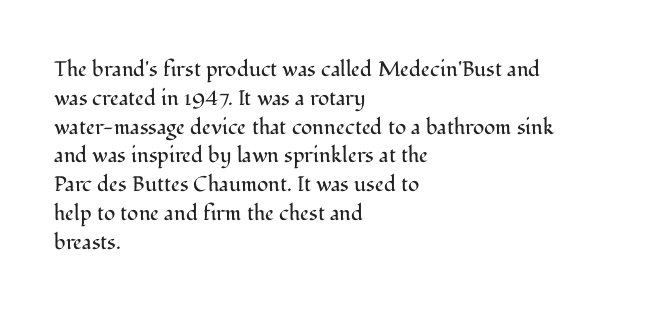
{"italic": "no", "bold": "no", "underline": "no", "align": "left", "line_spacing": "normal", "line_spacing_ratio": 1.37, "letter_spacing": "normal", "letter_spacing_em": 0.0, "glyph_px": 21}
